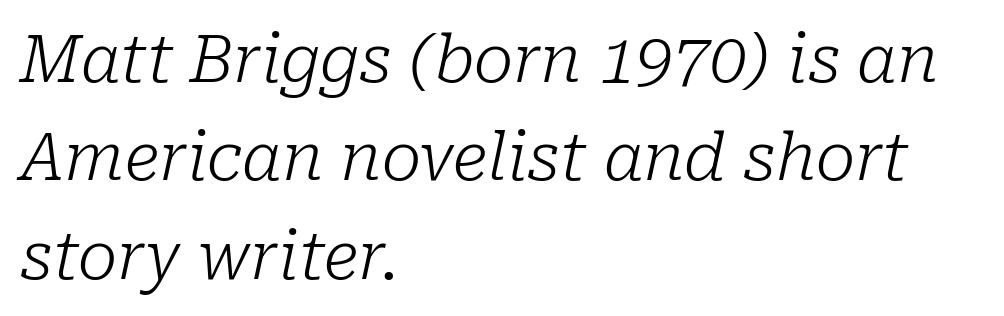
Do the characters align in a grid? No, the font is proportional. Compared with typical paragraphs, the rows here are spaced about the same. Heaviness? Minimal to ordinary, like unemphasized prose. Note: serifs present on the glyphs. Type without underlining. Nobody touched the tracking dial on this one.
